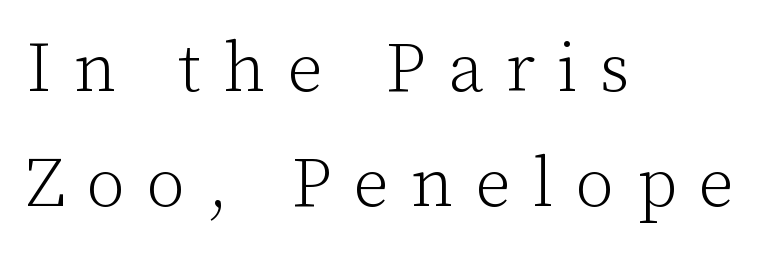
Q: Is the text bold? A: No.
Q: Is the text italic (slanted)? A: No, it is upright.
Q: Is the typeface a serif or a sans-serif typeface? A: Serif.
Q: Is the text underlined? A: No.
Q: How is the paragraph aligned? A: Left-aligned.
Q: Is the spacing between letters normal or unusually wide? A: Unusually wide.
Q: Is the spacing between lines tight, normal or loose? A: Normal.
Q: Width (condensed, normal, or wide)? A: Normal.
Q: Stroke contrast? A: Low.
Q: x-height? A: Medium.
Q: Monospaced? A: No.
